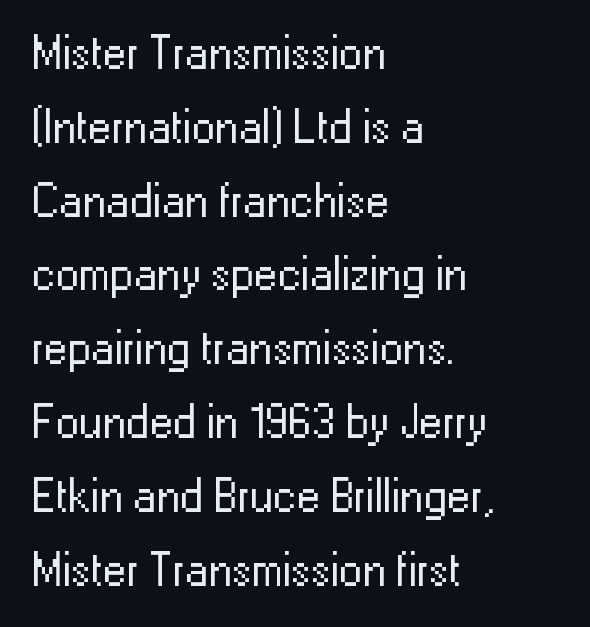
Q: Is the text bold? A: No.
Q: Is the text italic (slanted)? A: No, it is upright.
Q: Is the typeface a serif or a sans-serif typeface? A: Sans-serif.
Q: Is the text underlined? A: No.
Q: How is the paragraph aligned? A: Left-aligned.
Q: Is the spacing between letters normal or unusually wide? A: Normal.
Q: Is the spacing between lines tight, normal or loose? A: Normal.
Q: Width (condensed, normal, or wide)? A: Normal.
Q: Stroke contrast? A: Low.
Q: x-height? A: Medium.
Q: Monospaced? A: No.
